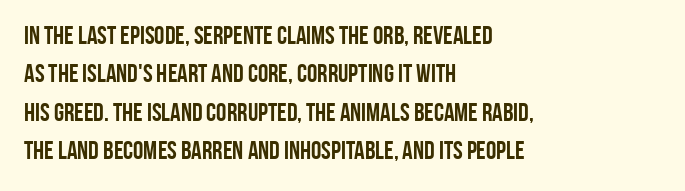
{"italic": "no", "bold": "yes", "underline": "no", "align": "left", "line_spacing": "normal", "line_spacing_ratio": 1.48, "letter_spacing": "normal", "letter_spacing_em": 0.0, "glyph_px": 26}
